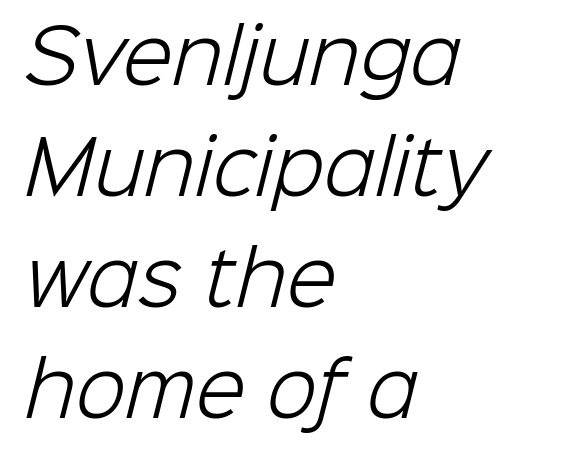
Q: Is the text bold? A: No.
Q: Is the typeface a serif or a sans-serif typeface? A: Sans-serif.
Q: Is the text underlined? A: No.
Q: How is the paragraph aligned? A: Left-aligned.
Q: Is the spacing between letters normal or unusually wide? A: Normal.
Q: Is the spacing between lines tight, normal or loose? A: Normal.
Q: Width (condensed, normal, or wide)? A: Normal.
Q: Stroke contrast? A: Low.
Q: x-height? A: Medium.
Q: Monospaced? A: No.
